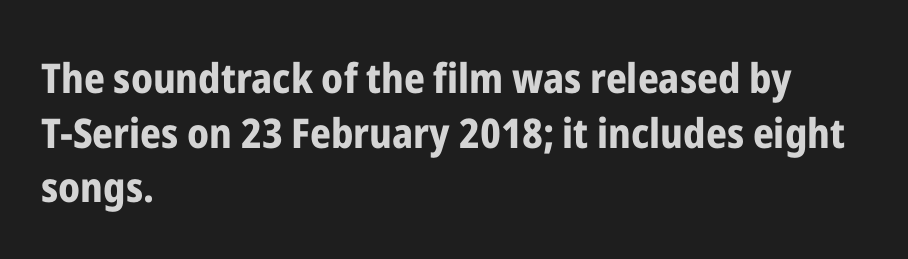
The image shows 41 px bold, condensed sans-serif type, upright; set left-aligned, normal line spacing (1.33x), normal letter spacing, not underlined; low stroke contrast and a medium x-height.
